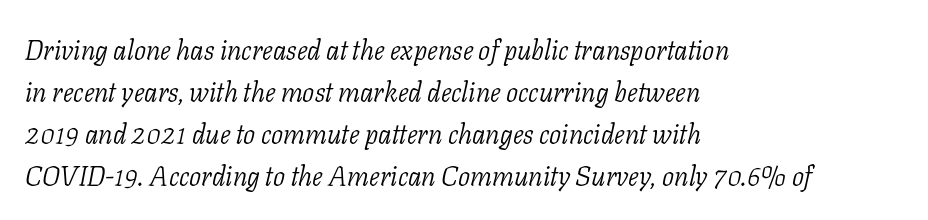
{"italic": "yes", "lean": "right", "slant_degrees": 11, "bold": "no", "underline": "no", "align": "left", "line_spacing": "normal", "line_spacing_ratio": 1.55, "letter_spacing": "normal", "letter_spacing_em": 0.0, "glyph_px": 27}
